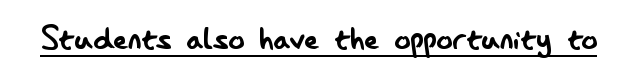
Q: Is the text bold? A: No.
Q: Is the text italic (slanted)? A: No, it is upright.
Q: Is the typeface a serif or a sans-serif typeface? A: Sans-serif.
Q: Is the text underlined? A: Yes.
Q: Is the spacing between letters normal or unusually wide? A: Normal.
Q: Width (condensed, normal, or wide)? A: Condensed.
Q: Stroke contrast? A: Low.
Q: x-height? A: Small.
Q: Monospaced? A: No.
